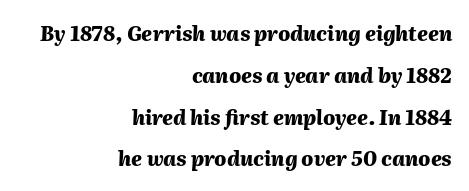
{"italic": "yes", "lean": "right", "slant_degrees": 2, "bold": "yes", "underline": "no", "align": "right", "line_spacing": "loose", "line_spacing_ratio": 2.09, "letter_spacing": "normal", "letter_spacing_em": 0.0, "glyph_px": 20}
